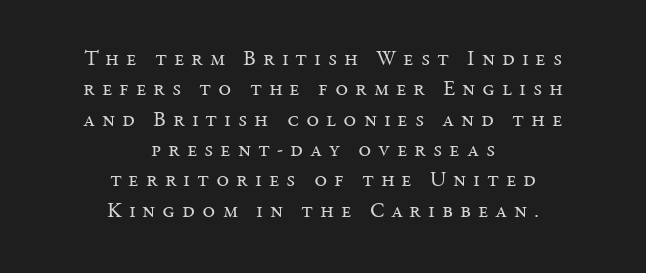
Successive baselines arrive at the customary interval. Caption: multi-line text, centered on the measure. Descenders are the only things crossing below the line. When letters stand straight like this, we call the style roman or upright.
